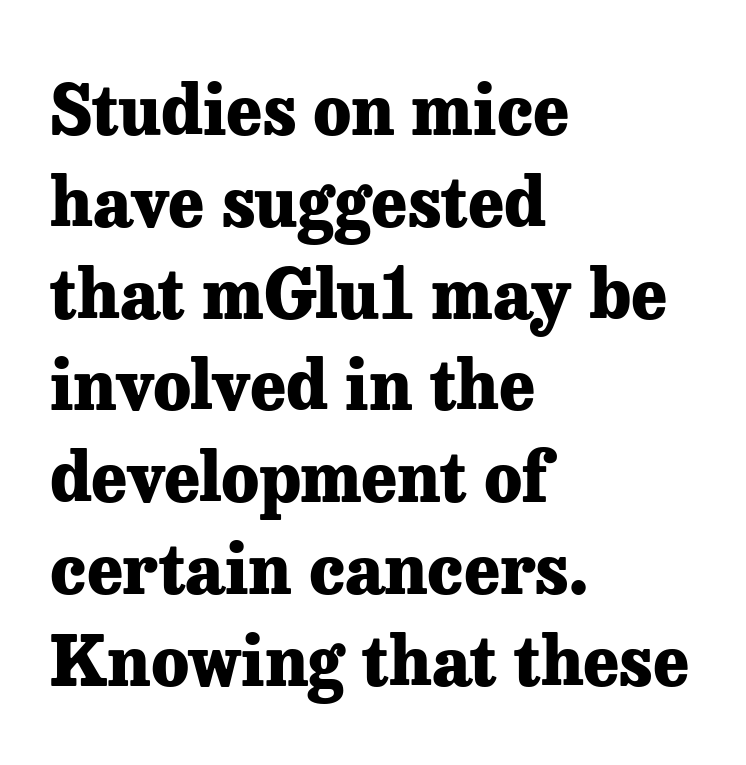
{"serif": "yes", "italic": "no", "bold": "yes", "weight": "heavy", "width": "normal", "stroke_contrast": "low", "x_height": "medium", "monospaced": "no", "underline": "no", "align": "left", "line_spacing": "normal", "line_spacing_ratio": 1.35, "letter_spacing": "normal", "letter_spacing_em": 0.0, "glyph_px": 68}
